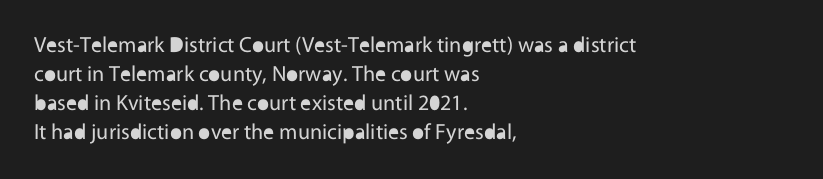
The image shows 22 px text type, upright; set left-aligned, normal line spacing (1.32x), normal letter spacing, not underlined.
